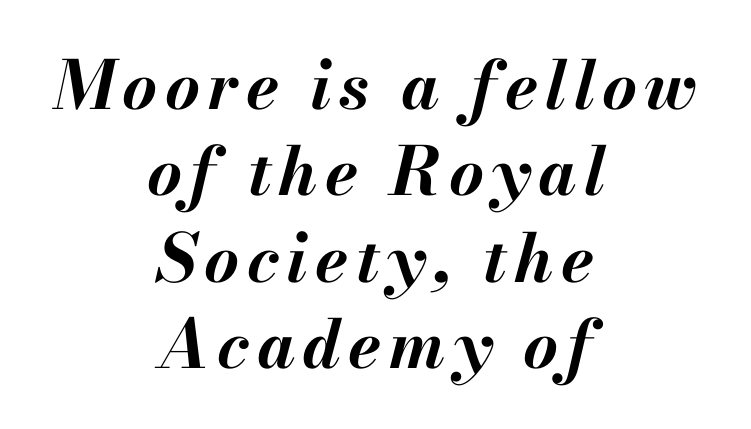
The glyphs have the mass of a bold cut. The rendering applies a slant to the glyphs. Every row of glyphs is offset so its center matches the block's center. Each letter keeps its own natural width here, so spacing adapts to shape. Words float on clear page, feet unadorned. Leading: standard.
